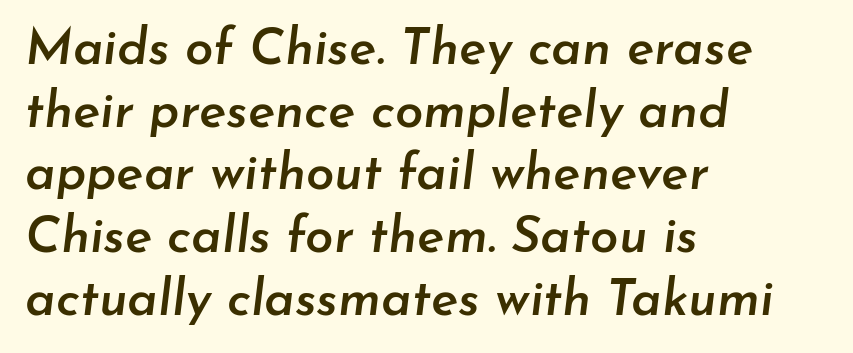
The image shows 51 px semibold type, italic (leaning right); set left-aligned, line spacing 1.23x, normal letter spacing, not underlined; low stroke contrast and a small x-height.
